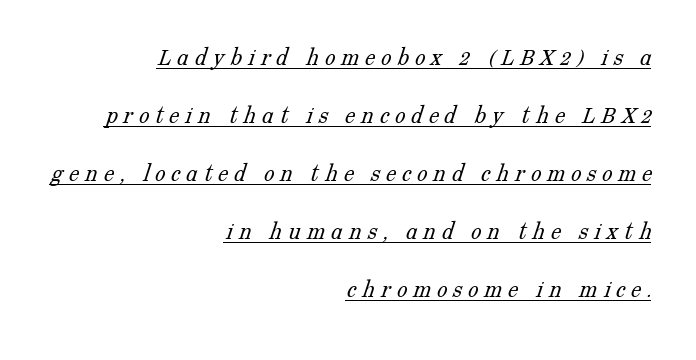
The image shows 26 px text type; set right-aligned, loose line spacing (2.23x), unusually wide letter spacing (+0.23 em), underlined.
